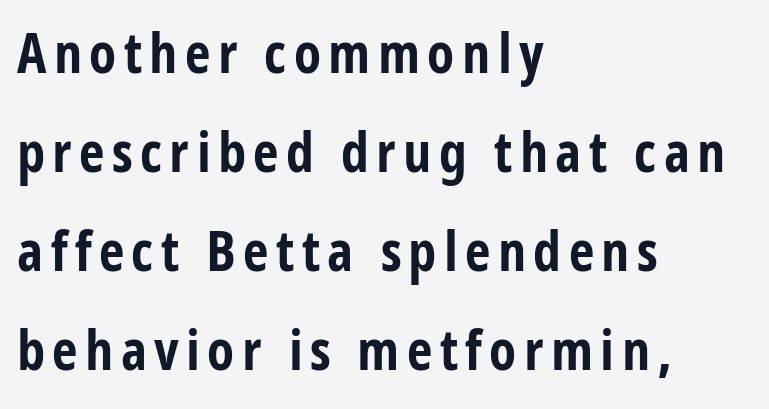
The image shows 56 px bold, condensed sans-serif type, upright; set left-aligned, line spacing 1.77x, not underlined; low stroke contrast and a large x-height.
